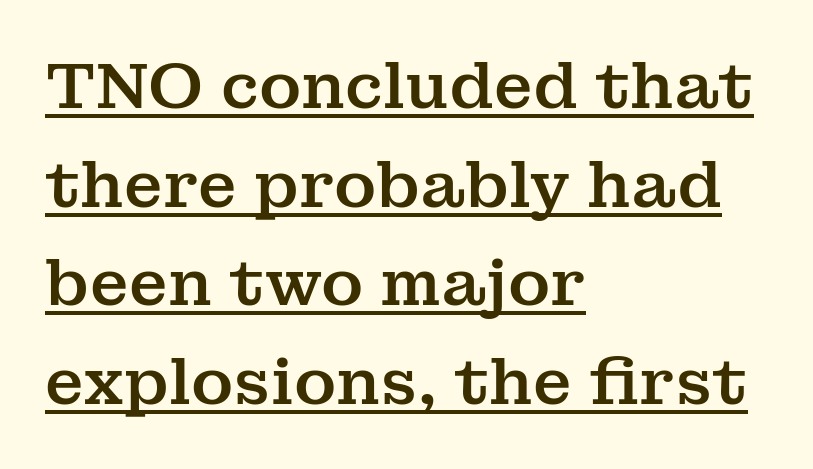
The image shows 64 px serif type, upright; set left-aligned, normal line spacing (1.54x), normal letter spacing, underlined; medium stroke contrast and a medium x-height.
